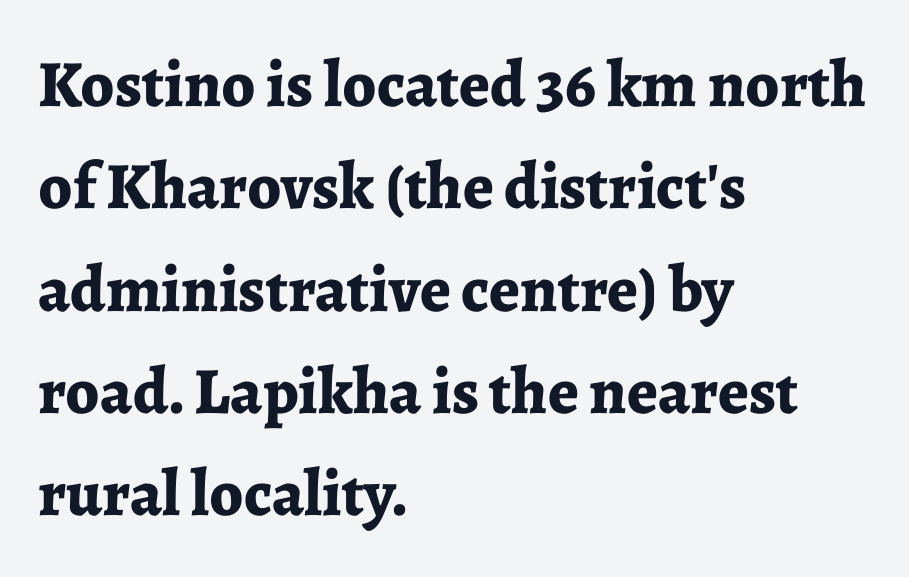
Spacing verdict: proportional, widths tailored to each character. Each word holds together tightly as a unit, with standard inter-letter gaps. Stroke thickness is high; the sample reads as a true bold. This sample keeps an unexceptional amount of space between lines. You can tell from the footed stems that serif type was used.
